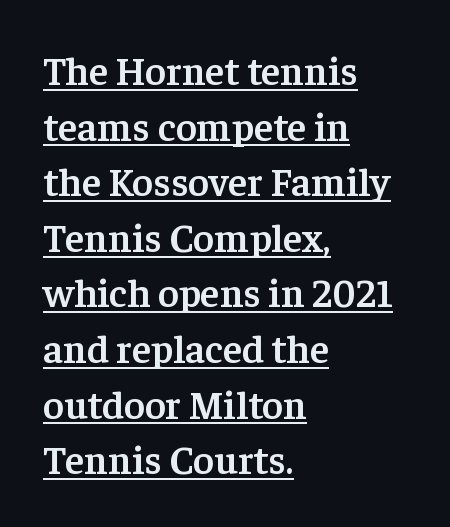
Summary of vertical rhythm: regular, with standard interline spacing. Caption: semibold face, moderately heavy strokes. The rendering shows small feet on the letterforms — a serif design. Do the characters align in a grid? No, the font is proportional.
